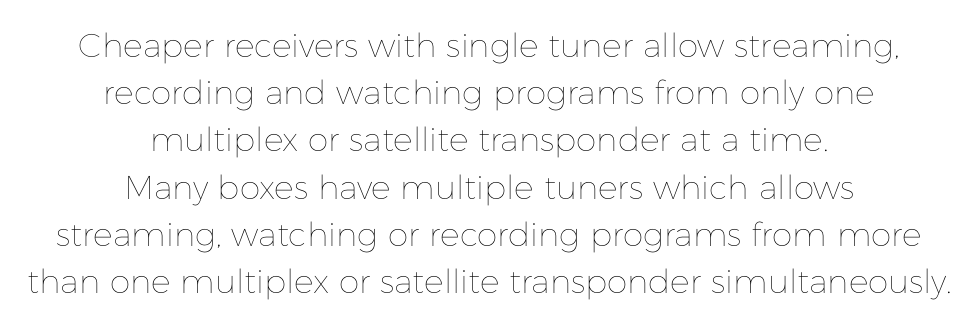
{"italic": "no", "bold": "no", "weight": "thin", "width": "normal", "stroke_contrast": "low", "x_height": "medium", "monospaced": "no", "underline": "no", "align": "center", "line_spacing": "normal", "line_spacing_ratio": 1.43, "letter_spacing": "normal", "letter_spacing_em": 0.0, "glyph_px": 33}
